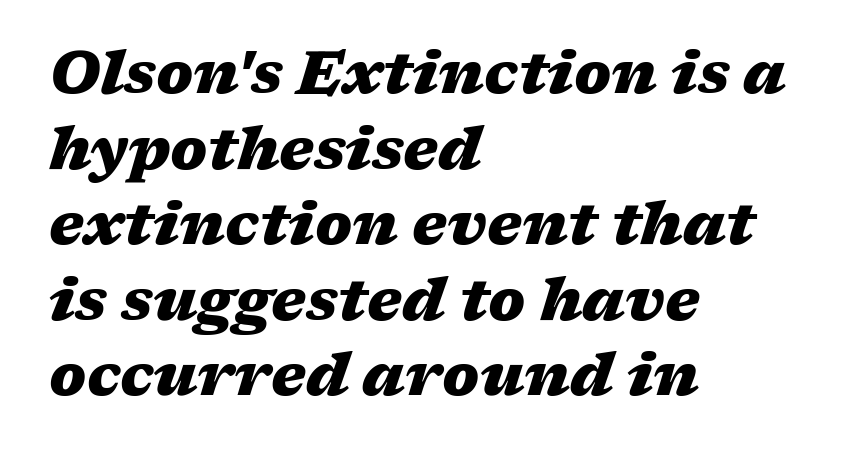
Q: Is the text bold? A: Yes.
Q: Is the text italic (slanted)? A: Yes, it leans right by about 17 degrees.
Q: Is the text underlined? A: No.
Q: How is the paragraph aligned? A: Left-aligned.
Q: Is the spacing between letters normal or unusually wide? A: Normal.
Q: Is the spacing between lines tight, normal or loose? A: Normal.
Q: Width (condensed, normal, or wide)? A: Wide.
Q: Stroke contrast? A: Medium.
Q: x-height? A: Medium.
Q: Monospaced? A: No.
